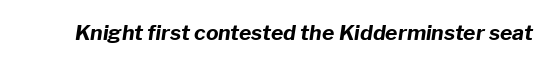
The image shows 21 px bold type, italic (leaning right); set normal letter spacing, not underlined.
